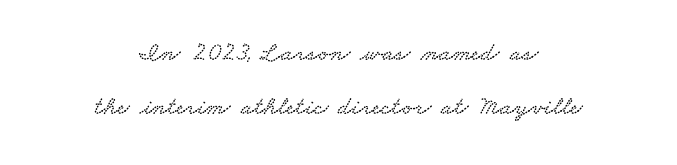
The image shows 26 px text type; set centered, loose line spacing (2.07x), normal letter spacing, not underlined.
